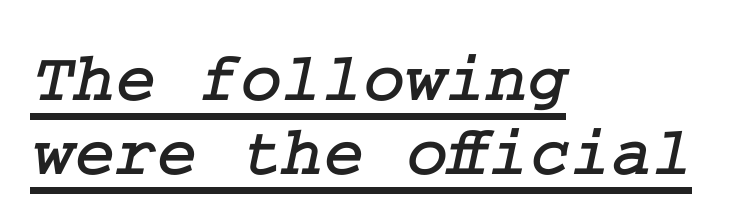
The image shows 70 px serif type; set left-aligned, tight line spacing (1.06x), normal letter spacing, underlined; low stroke contrast and a medium x-height.
